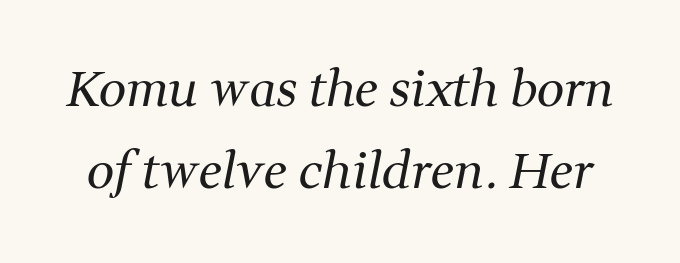
{"serif": "yes", "italic": "yes", "lean": "right", "slant_degrees": 11, "bold": "no", "weight": "regular", "width": "normal", "stroke_contrast": "medium", "x_height": "medium", "monospaced": "no", "underline": "no", "line_spacing": "normal", "line_spacing_ratio": 1.67, "letter_spacing": "normal", "letter_spacing_em": 0.0, "glyph_px": 49}
